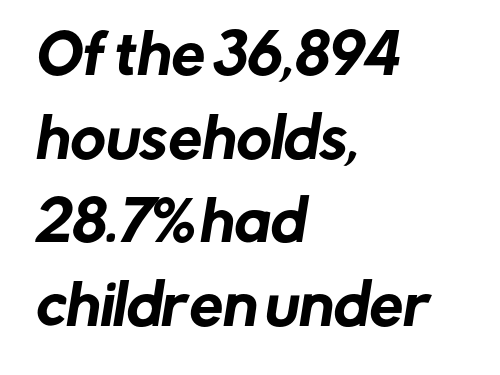
The rendering uses a moderate line-height, typical for paragraphs. The letterforms sit shoulder to shoulder at normal distance. The ragged edge is on the right, which tells us the setting is flush left. Serif or sans? Sans — the stroke terminals are bare. Plain, unruled lines of type.
